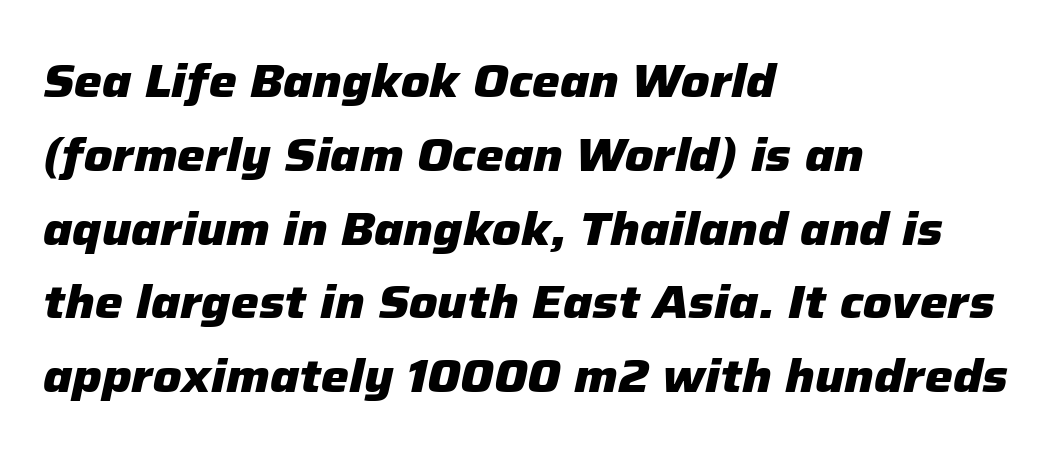
The image shows 47 px heavy type, italic (leaning right); set left-aligned, normal line spacing (1.57x), normal letter spacing, not underlined; low stroke contrast and a medium x-height.
